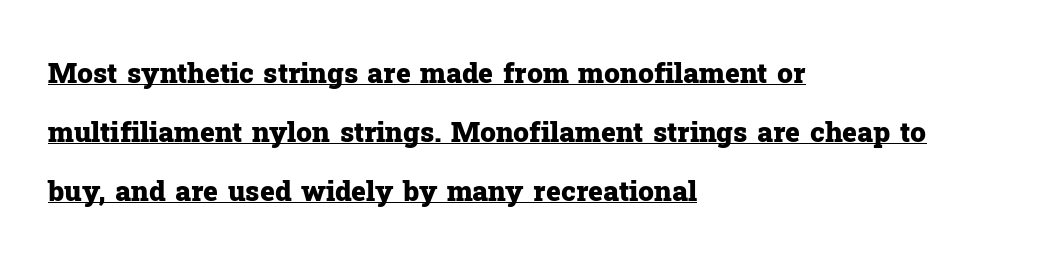
The image shows 28 px heavy serif type, upright; set left-aligned, loose line spacing (2.1x), normal letter spacing, underlined; low stroke contrast and a medium x-height.
